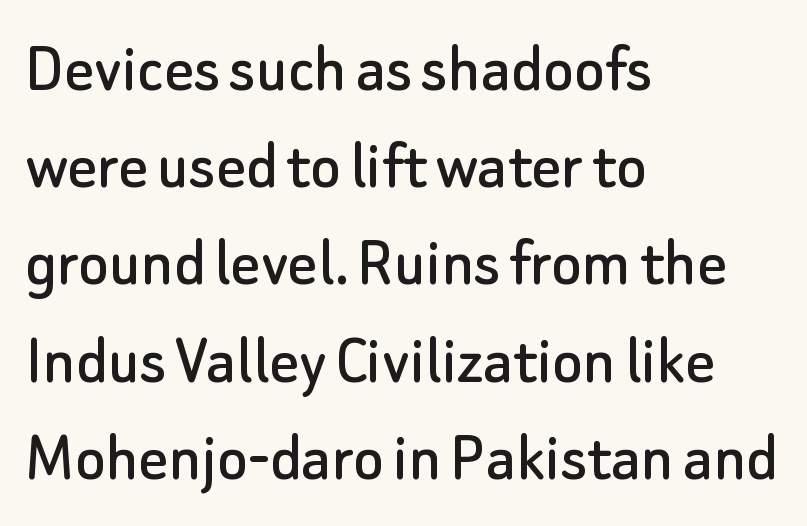
Notice how the passage keeps a crisp vertical edge on the left only. This rendering leaves character spacing at its baseline value. Ascenders rise straight up at ninety degrees. The face used here is proportionally spaced, like ordinary book or web type.
